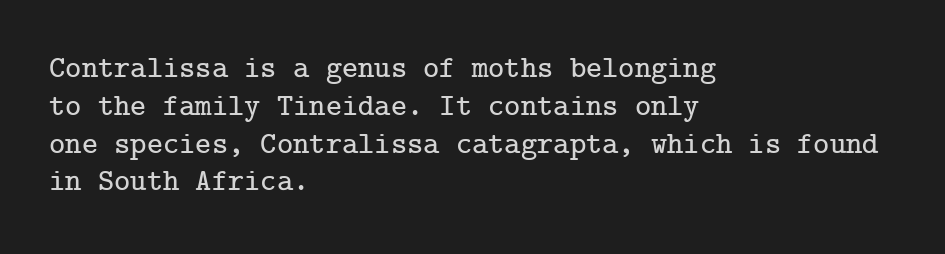
{"serif": "yes", "italic": "no", "width": "normal", "stroke_contrast": "low", "x_height": "medium", "underline": "no", "align": "left", "line_spacing_ratio": 1.22, "letter_spacing": "normal", "letter_spacing_em": 0.0, "glyph_px": 31}
